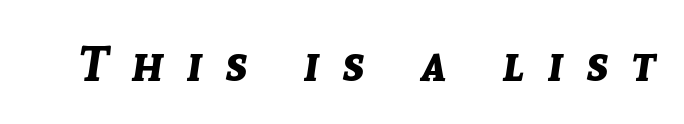
Q: Is the text bold? A: Yes.
Q: Is the text italic (slanted)? A: Yes, it leans right by about 8 degrees.
Q: Is the text underlined? A: No.
Q: Is the spacing between letters normal or unusually wide? A: Unusually wide.
Q: Width (condensed, normal, or wide)? A: Normal.
Q: Stroke contrast? A: Low.
Q: x-height? A: Medium.
Q: Monospaced? A: No.
